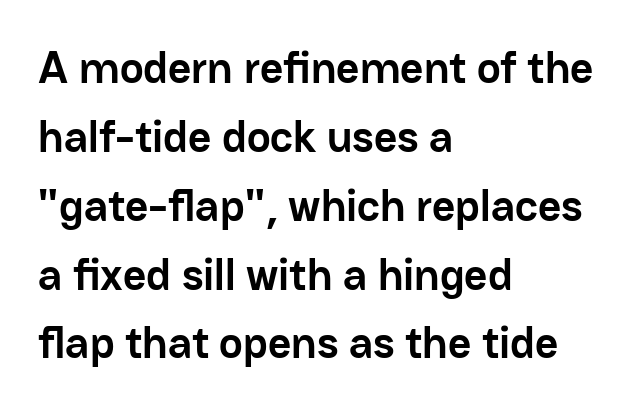
Q: Is the text bold? A: Yes.
Q: Is the text italic (slanted)? A: No, it is upright.
Q: Is the typeface a serif or a sans-serif typeface? A: Sans-serif.
Q: Is the text underlined? A: No.
Q: How is the paragraph aligned? A: Left-aligned.
Q: Is the spacing between letters normal or unusually wide? A: Normal.
Q: Is the spacing between lines tight, normal or loose? A: Normal.
Q: Width (condensed, normal, or wide)? A: Normal.
Q: Stroke contrast? A: Low.
Q: x-height? A: Medium.
Q: Monospaced? A: No.
